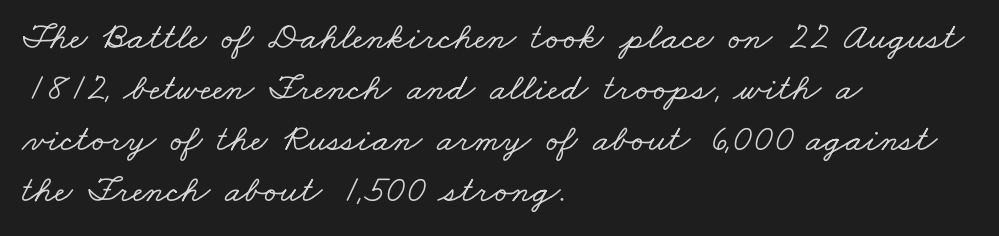
{"serif": "yes", "width": "wide", "stroke_contrast": "low", "x_height": "small", "monospaced": "no", "underline": "no", "align": "left", "line_spacing": "normal", "line_spacing_ratio": 1.34, "letter_spacing": "normal", "letter_spacing_em": 0.0, "glyph_px": 38}
